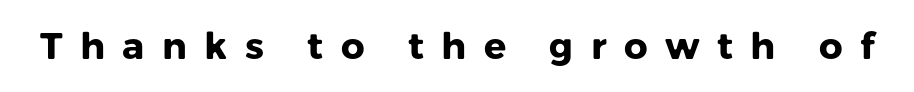
The image shows 37 px heavy sans-serif type, upright; set unusually wide letter spacing (+0.47 em), not underlined; low stroke contrast and a medium x-height.
